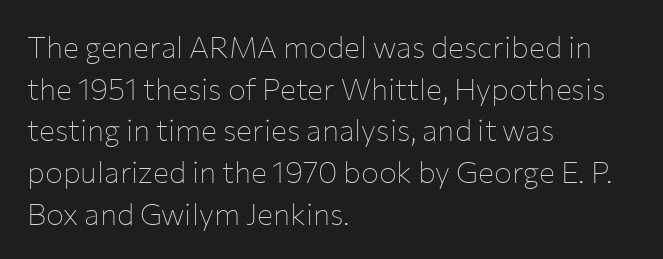
Q: Is the text bold? A: No.
Q: Is the text italic (slanted)? A: No, it is upright.
Q: Is the typeface a serif or a sans-serif typeface? A: Sans-serif.
Q: Is the text underlined? A: No.
Q: How is the paragraph aligned? A: Left-aligned.
Q: Is the spacing between letters normal or unusually wide? A: Normal.
Q: Is the spacing between lines tight, normal or loose? A: Normal.
Q: Width (condensed, normal, or wide)? A: Normal.
Q: Stroke contrast? A: Low.
Q: x-height? A: Medium.
Q: Monospaced? A: No.
